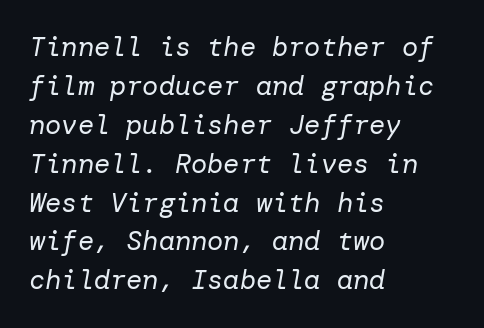
{"italic": "yes", "lean": "right", "slant_degrees": 10, "bold": "no", "underline": "no", "align": "left", "line_spacing": "normal", "line_spacing_ratio": 1.44, "letter_spacing": "normal", "letter_spacing_em": 0.0, "glyph_px": 27}
